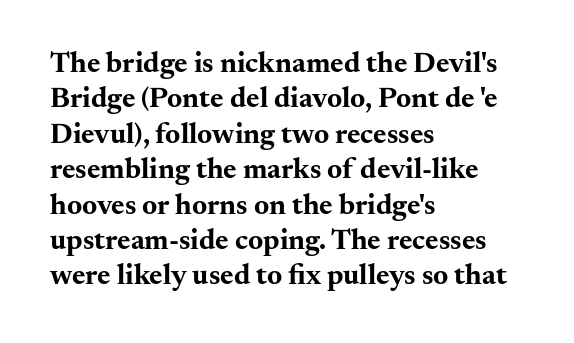
The image shows 29 px bold, wide serif type, upright; set left-aligned, line spacing 1.22x, normal letter spacing, not underlined; medium stroke contrast and a small x-height.
